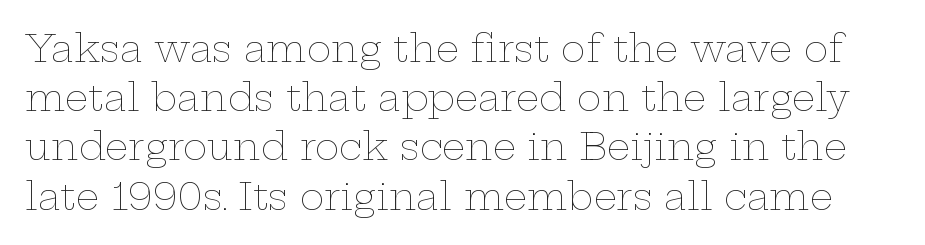
Q: Is the text bold? A: No.
Q: Is the text italic (slanted)? A: No, it is upright.
Q: Is the text underlined? A: No.
Q: Is the spacing between letters normal or unusually wide? A: Normal.
Q: Is the spacing between lines tight, normal or loose? A: Normal.
Q: Width (condensed, normal, or wide)? A: Wide.
Q: Stroke contrast? A: Low.
Q: x-height? A: Medium.
Q: Monospaced? A: No.
